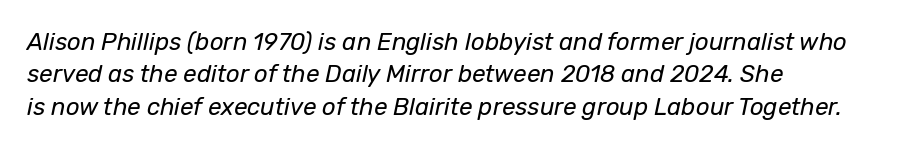
The image shows 24 px text type, italic (leaning right); set left-aligned, normal line spacing (1.35x), normal letter spacing, not underlined.
